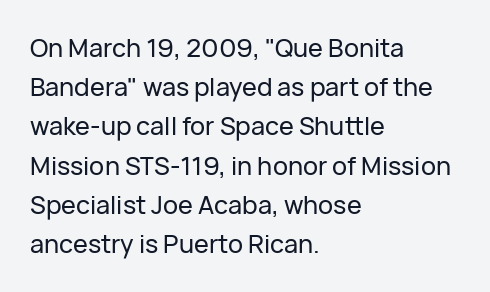
The foot of each line stays bare and open. Upright lettering throughout. Characters follow at the spacing the type designer built in. Line spacing here is normal.
